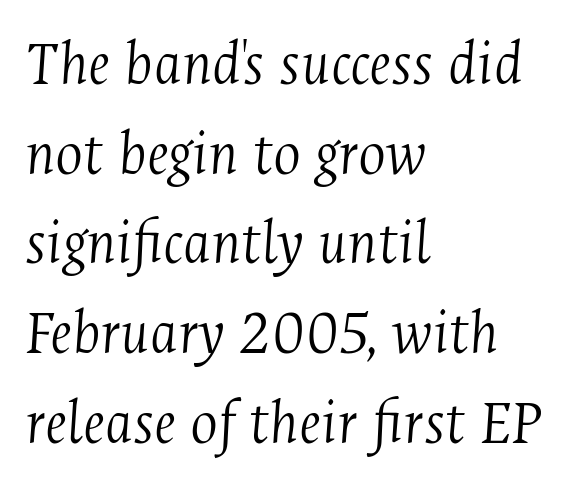
The weight tops out at a normal text grade. The letters advance in unequal steps, a hallmark of proportional type. Horizontally, the lines are justified to the leading edge only. When letters slant like this, we call the style italic. The designer went with a serif here, giving each stem small feet. Just letters on the line, the space beneath them empty.
